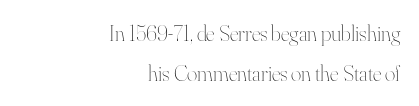
{"italic": "no", "bold": "no", "underline": "no", "align": "right", "line_spacing_ratio": 1.81, "letter_spacing": "normal", "letter_spacing_em": 0.0, "glyph_px": 22}
